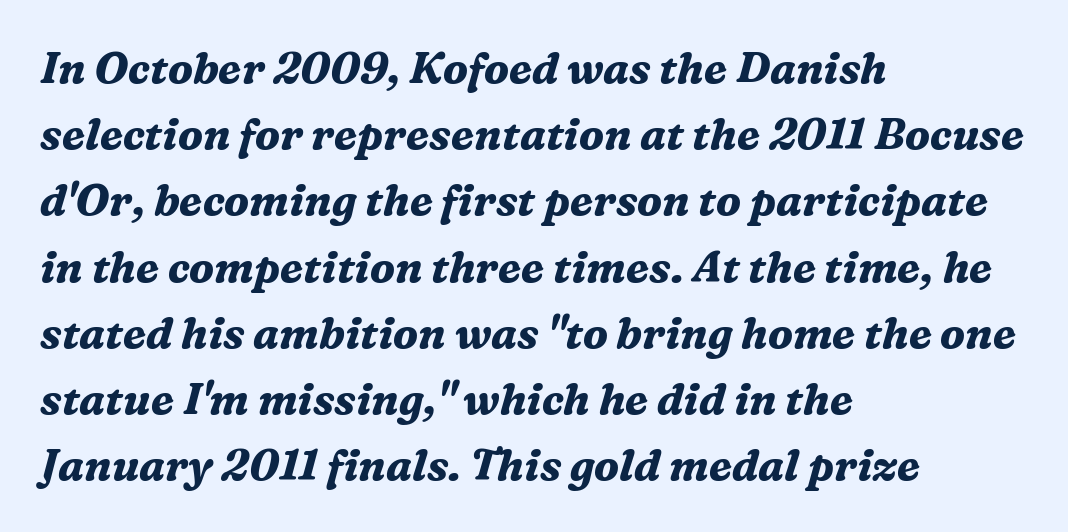
Q: Is the text bold? A: Yes.
Q: Is the text italic (slanted)? A: Yes, it leans right by about 16 degrees.
Q: Is the typeface a serif or a sans-serif typeface? A: Serif.
Q: Is the text underlined? A: No.
Q: How is the paragraph aligned? A: Left-aligned.
Q: Is the spacing between letters normal or unusually wide? A: Normal.
Q: Is the spacing between lines tight, normal or loose? A: Normal.
Q: Width (condensed, normal, or wide)? A: Normal.
Q: Stroke contrast? A: Medium.
Q: x-height? A: Medium.
Q: Monospaced? A: No.
